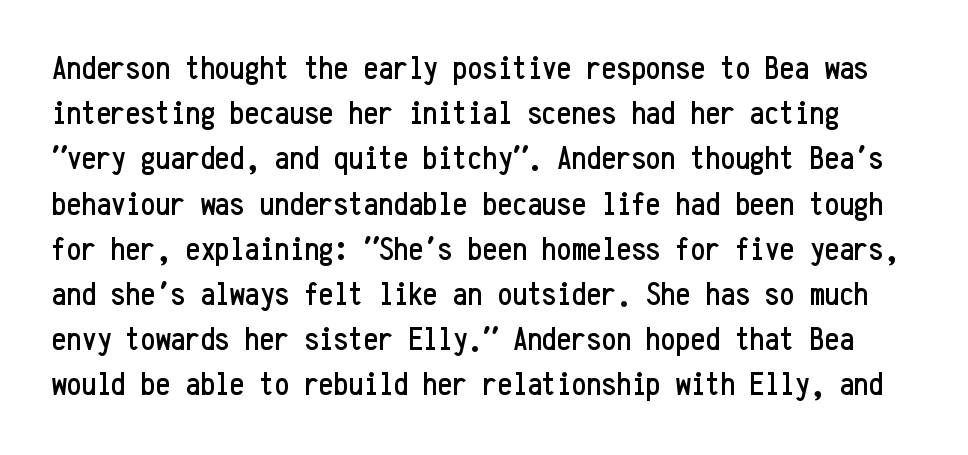
The image shows 33 px condensed sans-serif type, upright, monospaced; set normal line spacing (1.37x), normal letter spacing, not underlined; low stroke contrast and a medium x-height.
